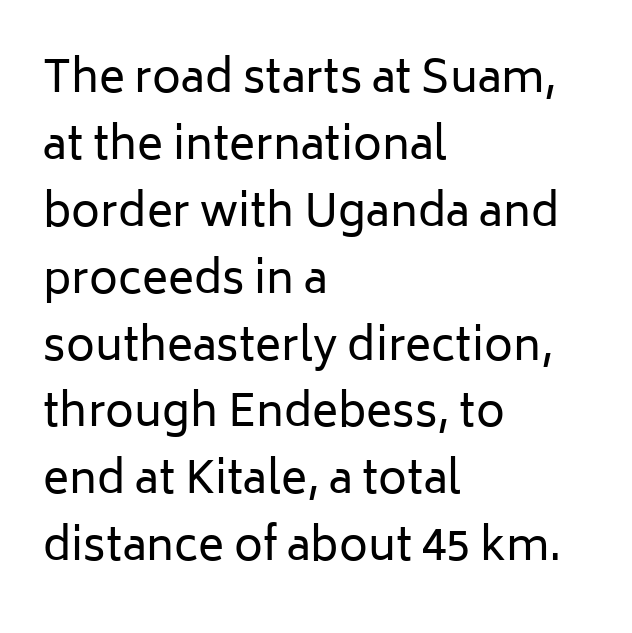
Successive baselines arrive at the customary interval. Nothing heavy about these letters — not bold at all. The rag falls on the right side of this text block. Are there feet on the stems? There aren't — it's a sans. This sample has the flowing, uneven cadence of proportional lettering.
